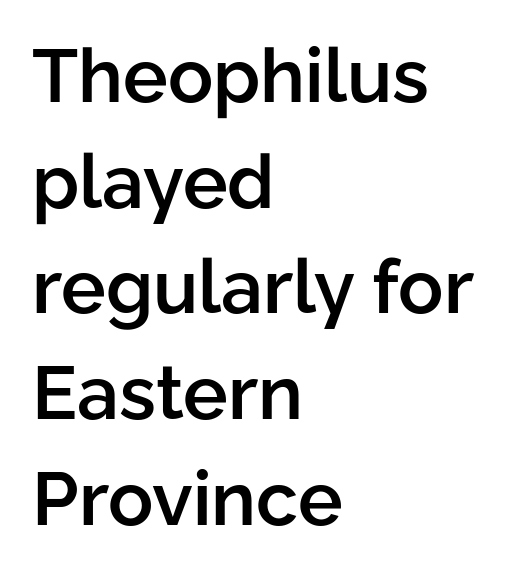
The text block is weighted toward the left margin, trailing off unevenly rightward. Style check: upright. I'd call this a sans setting — the letters go barefoot. The rendering uses a semibold face; strokes are thickened but not to full bold. The space directly below the letters is spotless. Each letter keeps its own natural width here, so spacing adapts to shape.
